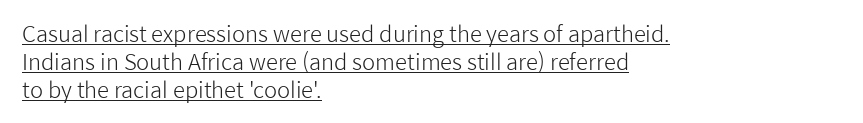
Q: Is the text bold? A: No.
Q: Is the text italic (slanted)? A: No, it is upright.
Q: Is the text underlined? A: Yes.
Q: How is the paragraph aligned? A: Left-aligned.
Q: Is the spacing between letters normal or unusually wide? A: Normal.
Q: Is the spacing between lines tight, normal or loose? A: Normal.
